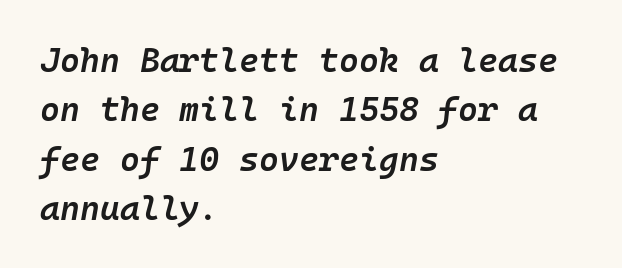
The rows are spaced the way most documents space them. The specimen reads as italic at a glance. This sample has the even, mechanical cadence of fixed-width lettering. The baseline area is clear.
